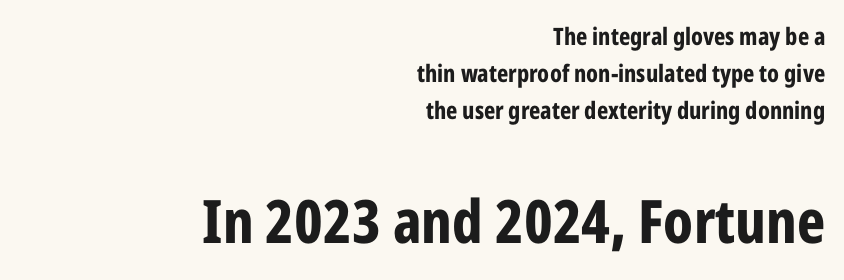
{"serif": "no", "italic": "no", "bold": "yes", "weight": "bold", "width": "condensed", "stroke_contrast": "low", "x_height": "medium", "monospaced": "no", "underline": "no", "align": "right", "line_spacing": "normal", "line_spacing_ratio": 1.54, "letter_spacing": "normal", "letter_spacing_em": 0.0, "larger_block": "second", "size_ratio": 2.5, "glyph_px": 60}
